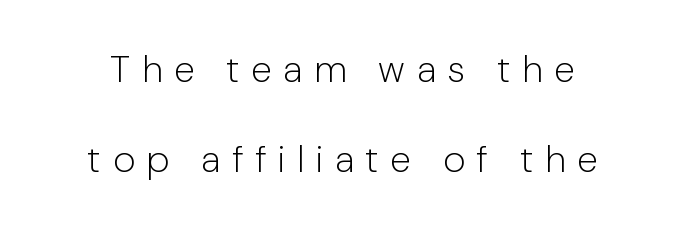
Q: Is the text bold? A: No.
Q: Is the text italic (slanted)? A: No, it is upright.
Q: Is the typeface a serif or a sans-serif typeface? A: Sans-serif.
Q: Is the text underlined? A: No.
Q: Is the spacing between letters normal or unusually wide? A: Unusually wide.
Q: Is the spacing between lines tight, normal or loose? A: Loose.
Q: Width (condensed, normal, or wide)? A: Normal.
Q: Stroke contrast? A: Low.
Q: x-height? A: Medium.
Q: Monospaced? A: No.
